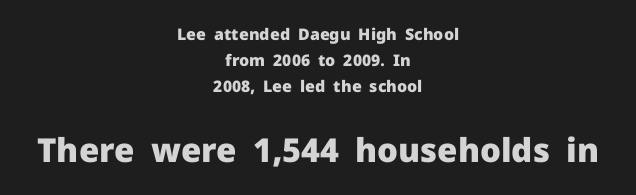
Q: Is the text bold? A: Yes.
Q: Is the text italic (slanted)? A: No, it is upright.
Q: Is the typeface a serif or a sans-serif typeface? A: Sans-serif.
Q: Is the text underlined? A: No.
Q: How is the paragraph aligned? A: Centered.
Q: Is the spacing between letters normal or unusually wide? A: Normal.
Q: Is the spacing between lines tight, normal or loose? A: Normal.
Q: Which block of text is set in a larger size, the first (top) or the second (bottom)? A: The second (bottom) one.
Q: Width (condensed, normal, or wide)? A: Normal.
Q: Stroke contrast? A: Low.
Q: x-height? A: Medium.
Q: Monospaced? A: No.
